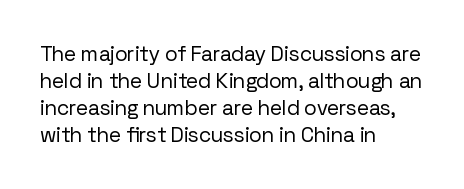
These lines keep a tight, regular rhythm from letter to letter. The rows are spaced the way most documents space them. Nothing heavy about these letters — not bold at all. A roman cut, with each character standing at attention. Check under the words: just untouched page. All the whitespace from short lines collects on the right.
